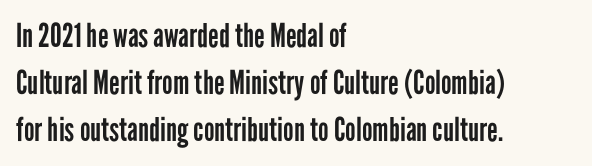
{"serif": "no", "italic": "no", "bold": "no", "weight": "regular", "width": "condensed", "stroke_contrast": "low", "x_height": "medium", "monospaced": "no", "underline": "no", "align": "left", "line_spacing": "normal", "line_spacing_ratio": 1.42, "letter_spacing": "normal", "letter_spacing_em": 0.0, "glyph_px": 33}
